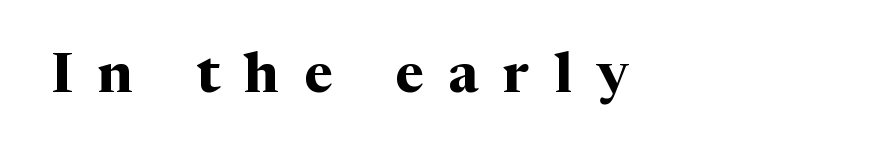
Q: Is the text bold? A: Yes.
Q: Is the text italic (slanted)? A: No, it is upright.
Q: Is the typeface a serif or a sans-serif typeface? A: Serif.
Q: Is the text underlined? A: No.
Q: How is the paragraph aligned? A: Left-aligned.
Q: Is the spacing between letters normal or unusually wide? A: Unusually wide.
Q: Width (condensed, normal, or wide)? A: Normal.
Q: Stroke contrast? A: Medium.
Q: x-height? A: Medium.
Q: Monospaced? A: No.
